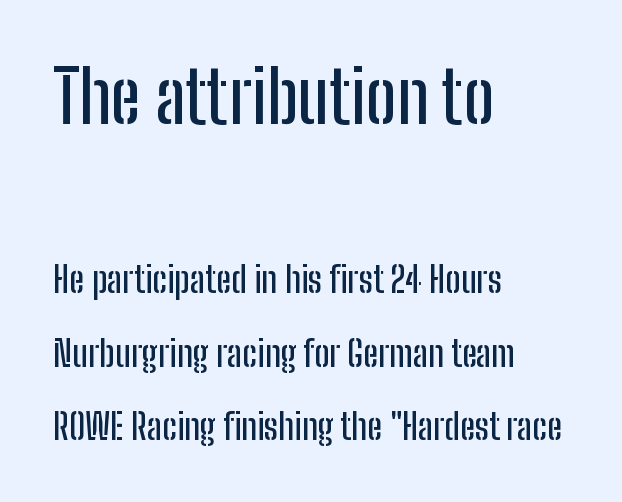
The image shows 72 px condensed sans-serif type, upright; set left-aligned, loose line spacing (2.04x), normal letter spacing, not underlined; the first (top) block is 2.0x larger; low stroke contrast and a medium x-height.
